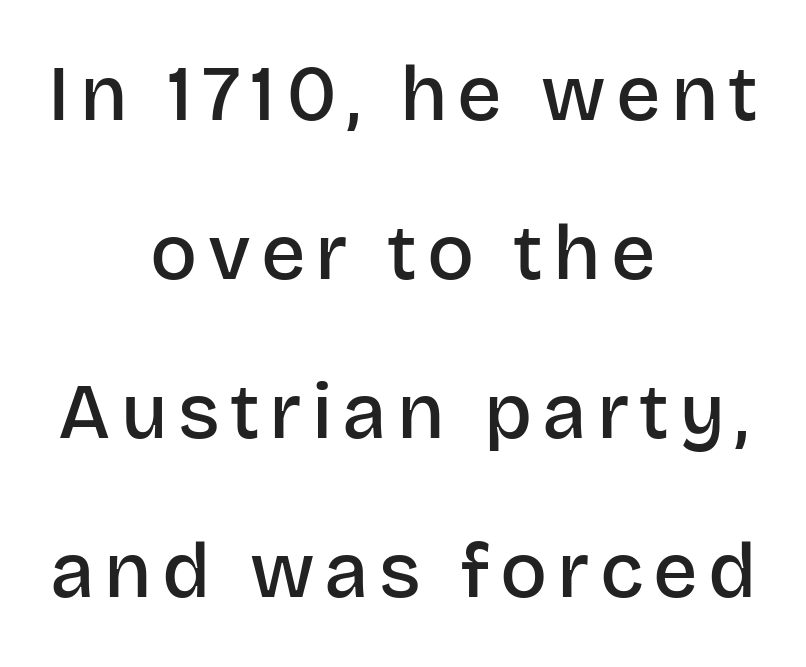
{"serif": "no", "italic": "no", "bold": "semi", "weight": "semibold", "width": "normal", "stroke_contrast": "low", "x_height": "large", "monospaced": "no", "underline": "no", "align": "center", "line_spacing": "loose", "line_spacing_ratio": 2.04, "glyph_px": 78}
